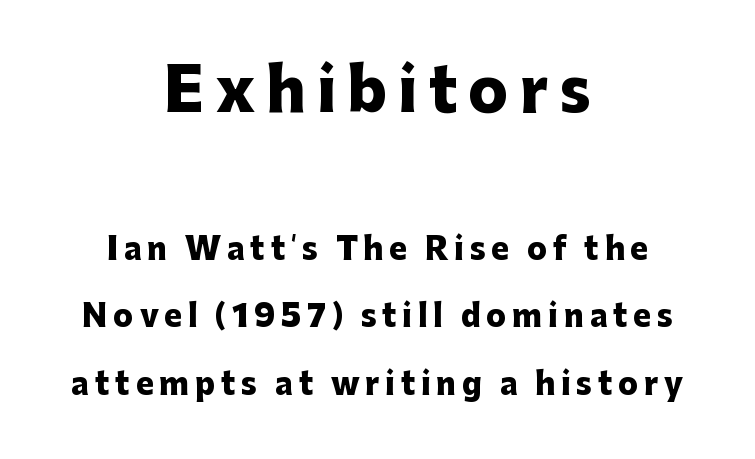
One-word summary of the alignment: center. A typesetter would call this proportional, since set widths differ per character. Type style note: lacks serifs. These lines carry a lot of weight — the face is fully bold.
